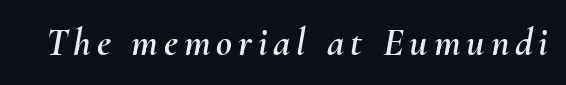
Underlining? Definitely not there. The typography opts for an oblique posture over an upright one. The face used here is proportionally spaced, like ordinary book or web type.
